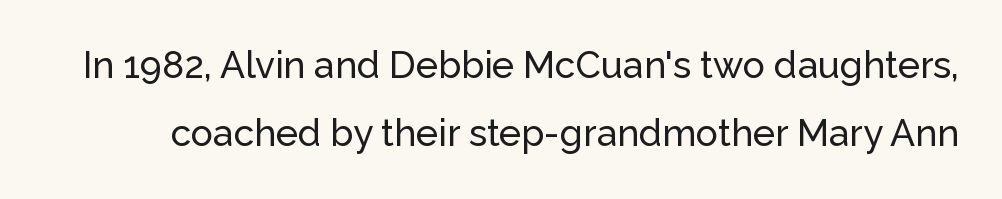
The glyphs are unaccompanied by any horizontal stroke below them. The letterforms sit shoulder to shoulder at normal distance. The letters stand upright; this is a roman face. The passage shown is typeset with a sans-serif family. Proportional: the letters do not fall into vertical columns.
